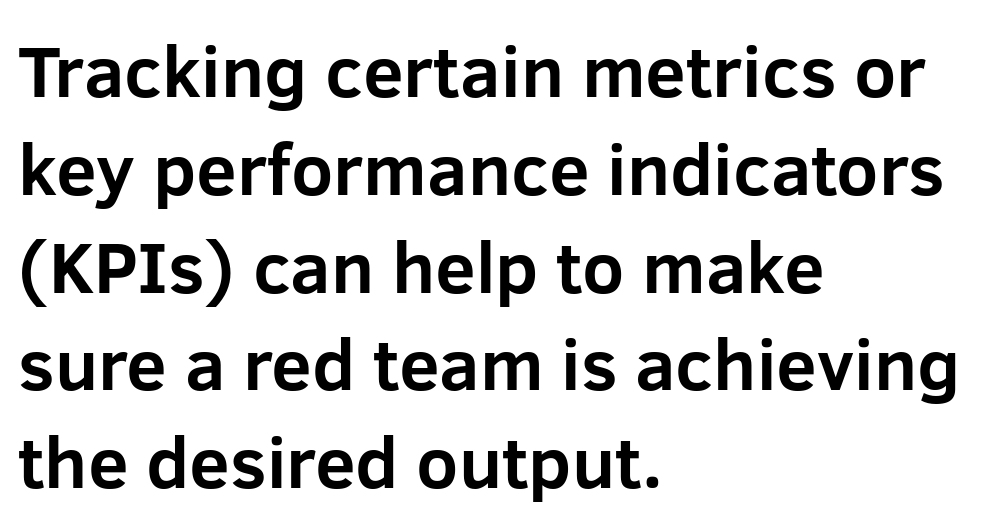
{"serif": "no", "italic": "no", "bold": "yes", "weight": "bold", "width": "normal", "stroke_contrast": "low", "x_height": "medium", "monospaced": "no", "underline": "no", "align": "left", "line_spacing": "normal", "line_spacing_ratio": 1.34, "letter_spacing": "normal", "letter_spacing_em": 0.0, "glyph_px": 73}
